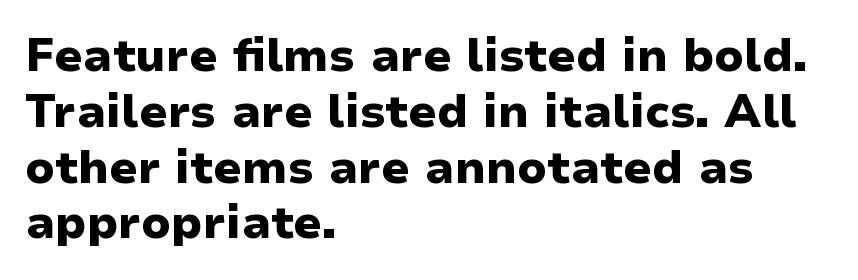
Q: Is the text bold? A: Yes.
Q: Is the text italic (slanted)? A: No, it is upright.
Q: Is the typeface a serif or a sans-serif typeface? A: Sans-serif.
Q: Is the text underlined? A: No.
Q: How is the paragraph aligned? A: Left-aligned.
Q: Is the spacing between letters normal or unusually wide? A: Normal.
Q: Width (condensed, normal, or wide)? A: Wide.
Q: Stroke contrast? A: Low.
Q: x-height? A: Medium.
Q: Monospaced? A: No.
